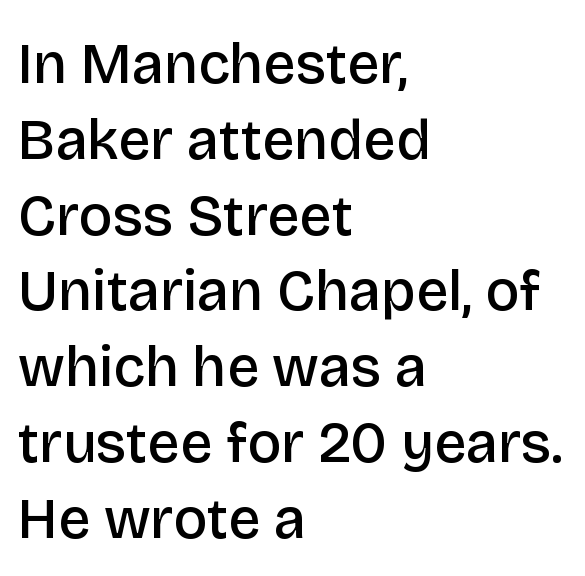
Alignment: flush left. The letters advance in unequal steps, a hallmark of proportional type. Characters follow at the spacing the type designer built in. Descenders are the only things crossing below the line. Does the leading feel generous? No, just average. Typesetter's note: demi weight, one step under bold.
